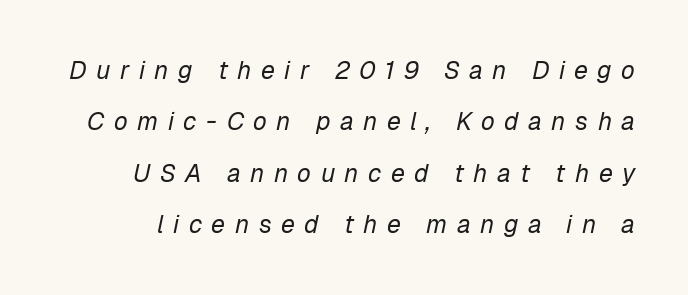
Look at the tracking — it's clearly loosened, letters drifting apart. The vertical gap from one line to the next is large. Quick note: underline off. No heavy texture on the line: the type isn't bold. You can tell it's italic because the verticals aren't actually vertical.
